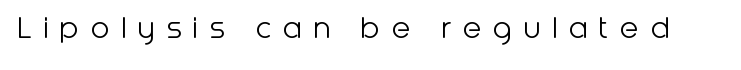
The image shows 35 px light sans-serif type, upright; set unusually wide letter spacing (+0.31 em), not underlined; low stroke contrast and a medium x-height.
